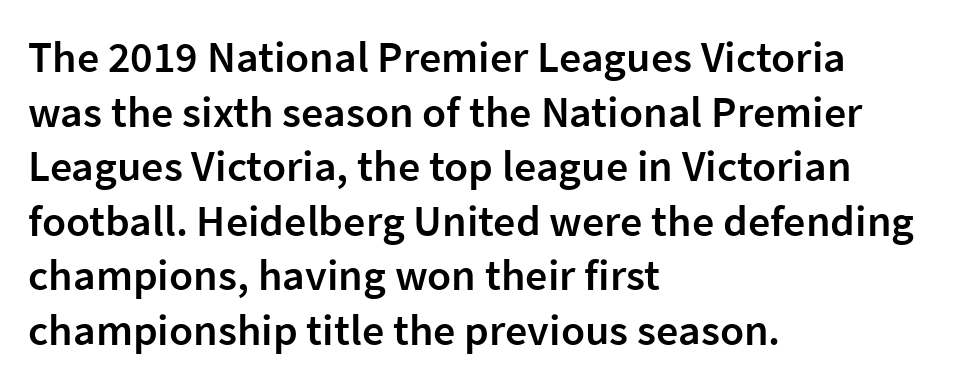
{"serif": "no", "italic": "no", "bold": "semi", "weight": "semibold", "width": "normal", "stroke_contrast": "low", "x_height": "medium", "monospaced": "no", "underline": "no", "align": "left", "line_spacing_ratio": 1.24, "letter_spacing": "normal", "letter_spacing_em": 0.0, "glyph_px": 44}
